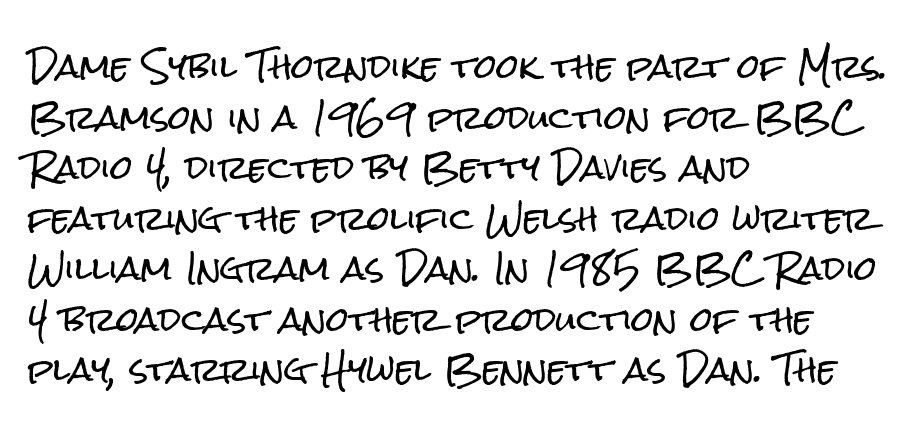
The type is set solid horizontally, with unmodified tracking. Leading: standard. In terms of posture, this sample is upright. You could not count columns in this text — the font is proportionally spaced. The rendering anchors every line to the left-hand side.
